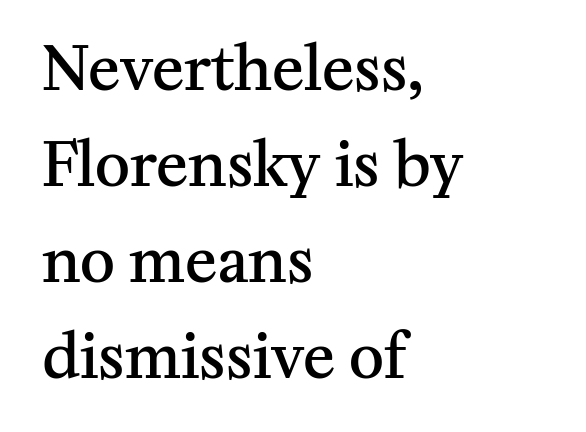
Q: Is the text bold? A: Semi-bold.
Q: Is the text italic (slanted)? A: No, it is upright.
Q: Is the typeface a serif or a sans-serif typeface? A: Serif.
Q: Is the text underlined? A: No.
Q: How is the paragraph aligned? A: Left-aligned.
Q: Is the spacing between letters normal or unusually wide? A: Normal.
Q: Is the spacing between lines tight, normal or loose? A: Normal.
Q: Width (condensed, normal, or wide)? A: Normal.
Q: Stroke contrast? A: Medium.
Q: x-height? A: Medium.
Q: Monospaced? A: No.
